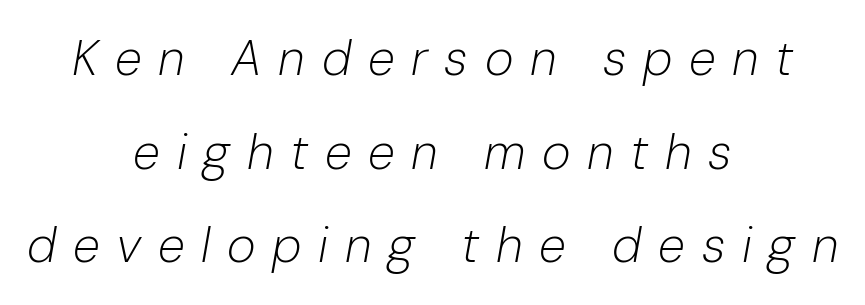
Underlining? Definitely not there. No extra ink here — the face is not bold. Observe the wide spacing: letters keep a clear distance from each other. Does the lettering tilt? It does — this is italic. The compositor balanced each line on the midline.
